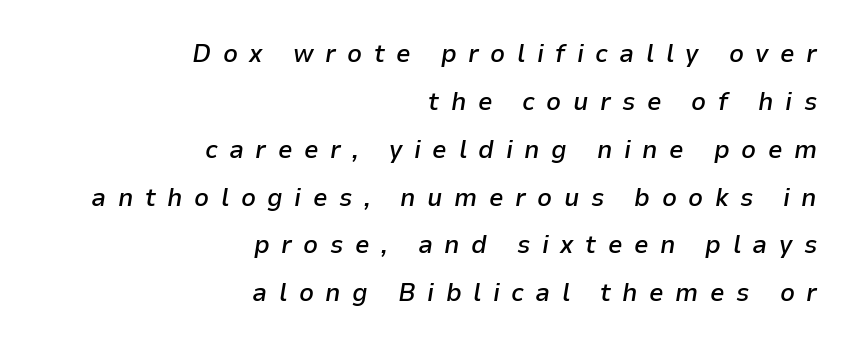
{"italic": "yes", "lean": "right", "slant_degrees": 9, "bold": "semi", "underline": "no", "align": "right", "line_spacing_ratio": 1.84, "letter_spacing": "wide", "letter_spacing_em": 0.44, "glyph_px": 26}
